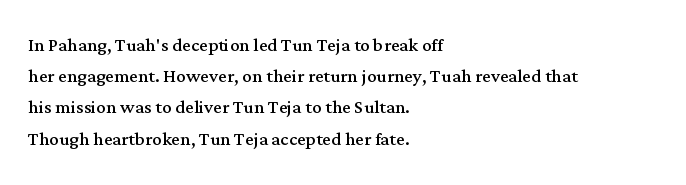
{"italic": "no", "bold": "no", "underline": "no", "align": "left", "line_spacing": "normal", "line_spacing_ratio": 1.3, "letter_spacing": "normal", "letter_spacing_em": 0.0, "glyph_px": 24}
